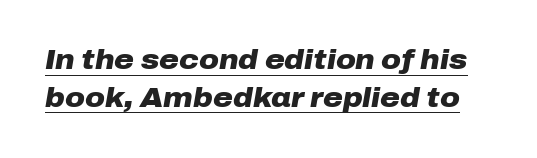
These lines sit exactly where default settings would place them. On the weight axis this lands at bold, roughly 700. Would a proofreader flag this as italicized? Yes. Honestly, the underline is the first thing you notice here. Nothing unusual about the tracking: characters are spaced as the font intends.
